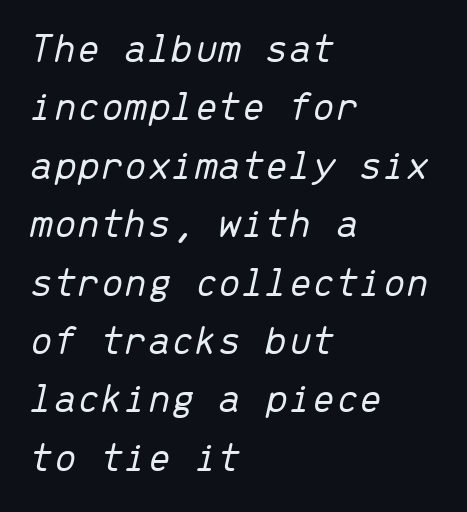
{"italic": "yes", "lean": "right", "slant_degrees": 13, "bold": "no", "weight": "light", "width": "normal", "stroke_contrast": "low", "x_height": "medium", "monospaced": "yes", "underline": "no", "align": "left", "line_spacing": "normal", "line_spacing_ratio": 1.39, "letter_spacing": "normal", "letter_spacing_em": 0.0, "glyph_px": 42}
